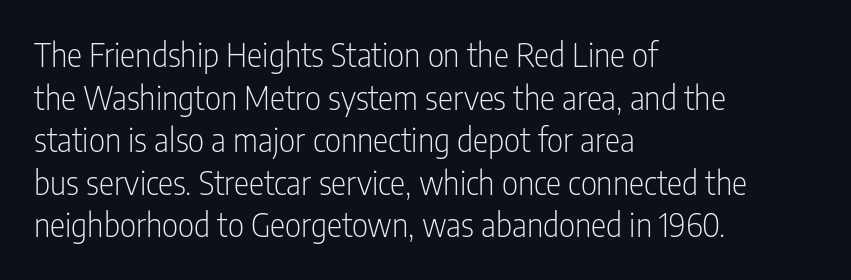
{"serif": "no", "italic": "no", "bold": "no", "weight": "light", "width": "condensed", "stroke_contrast": "low", "x_height": "medium", "monospaced": "no", "underline": "no", "align": "left", "line_spacing": "normal", "line_spacing_ratio": 1.33, "letter_spacing": "normal", "letter_spacing_em": 0.0, "glyph_px": 32}
